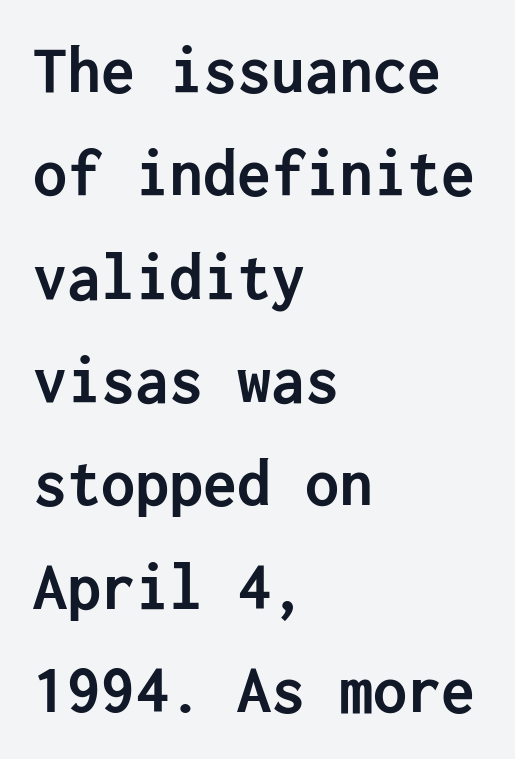
Every letter is thick-stroked: bold, no question. Just letters on the line, the space beneath them empty. The text was rendered using a sans face with plain stroke endings. Short and long lines alike share a common starting point at left. In terms of posture, this sample is upright. Notice how descenders clear the ascenders below comfortably — that's standard leading.
